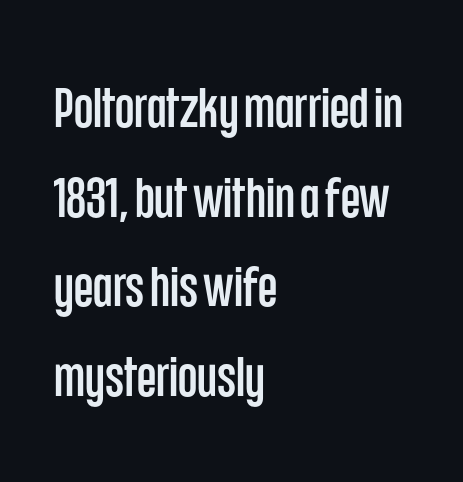
Caption: standard tracking, unaltered. Vertically, the passage feels balanced, rows spaced as you'd expect. The text was rendered using a sans face with plain stroke endings. Spacing verdict: proportional, widths tailored to each character. The space directly below the letters is spotless.
